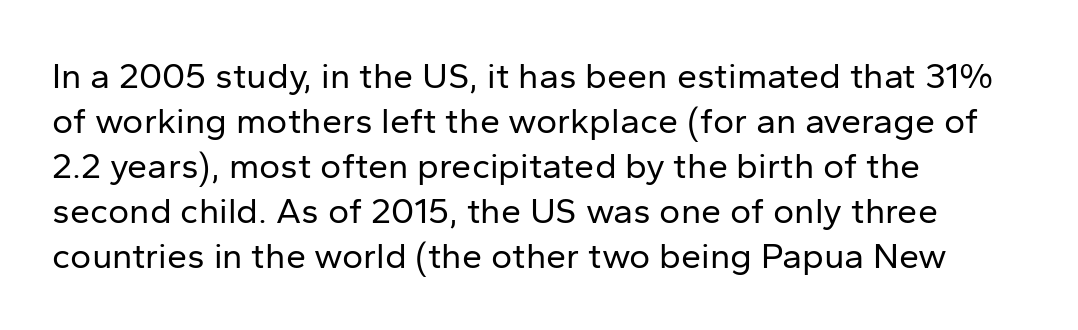
Q: Is the text bold? A: No.
Q: Is the text italic (slanted)? A: No, it is upright.
Q: Is the typeface a serif or a sans-serif typeface? A: Sans-serif.
Q: Is the text underlined? A: No.
Q: How is the paragraph aligned? A: Left-aligned.
Q: Is the spacing between letters normal or unusually wide? A: Normal.
Q: Is the spacing between lines tight, normal or loose? A: Normal.
Q: Width (condensed, normal, or wide)? A: Normal.
Q: Stroke contrast? A: Low.
Q: x-height? A: Medium.
Q: Monospaced? A: No.
